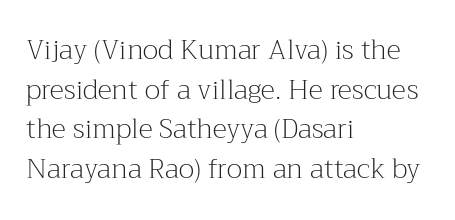
{"italic": "no", "bold": "no", "underline": "no", "align": "left", "line_spacing": "normal", "line_spacing_ratio": 1.47, "letter_spacing": "normal", "letter_spacing_em": 0.0, "glyph_px": 27}
